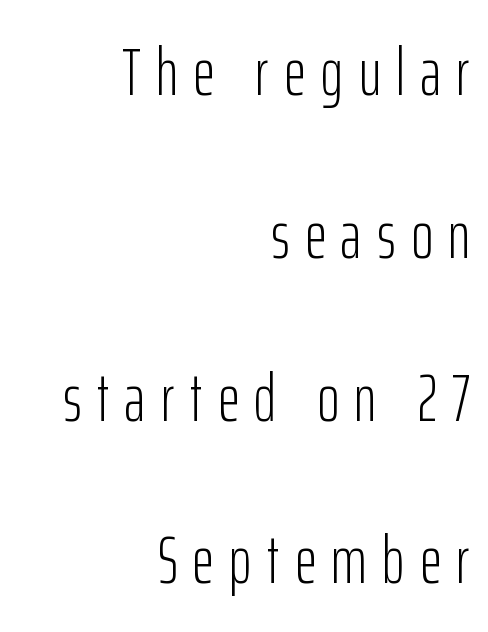
Q: Is the text bold? A: No.
Q: Is the text italic (slanted)? A: No, it is upright.
Q: Is the typeface a serif or a sans-serif typeface? A: Sans-serif.
Q: Is the text underlined? A: No.
Q: How is the paragraph aligned? A: Right-aligned.
Q: Is the spacing between letters normal or unusually wide? A: Unusually wide.
Q: Is the spacing between lines tight, normal or loose? A: Loose.
Q: Width (condensed, normal, or wide)? A: Condensed.
Q: Stroke contrast? A: Low.
Q: x-height? A: Medium.
Q: Monospaced? A: No.
